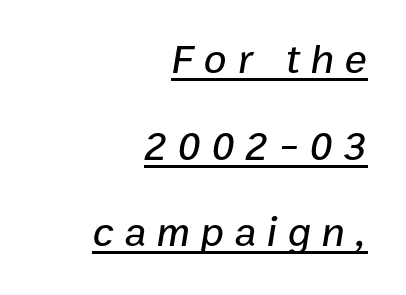
{"italic": "yes", "lean": "right", "slant_degrees": 9, "width": "normal", "stroke_contrast": "low", "x_height": "medium", "monospaced": "no", "underline": "yes", "align": "right", "line_spacing": "loose", "line_spacing_ratio": 2.06, "letter_spacing": "wide", "letter_spacing_em": 0.25, "glyph_px": 42}
